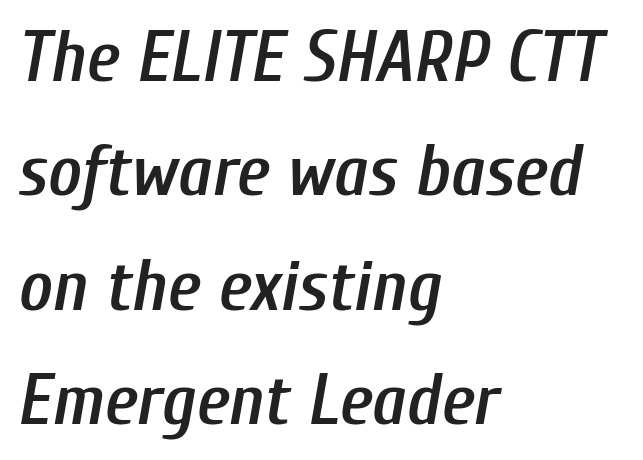
The whole block is typeset with a tilt. Its strokes are somewhat broadened, the hallmark of semibold type. Compared with a centered layout, this one pins lines to the left instead. Bare-footed words on every line.
